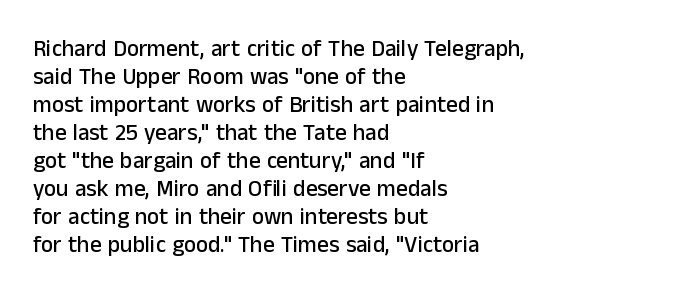
Q: Is the text italic (slanted)? A: No, it is upright.
Q: Is the text underlined? A: No.
Q: How is the paragraph aligned? A: Left-aligned.
Q: Is the spacing between letters normal or unusually wide? A: Normal.
